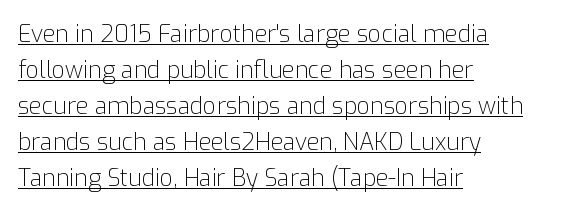
{"italic": "no", "bold": "no", "underline": "yes", "align": "left", "line_spacing": "normal", "line_spacing_ratio": 1.57, "letter_spacing": "normal", "letter_spacing_em": 0.0, "glyph_px": 23}
